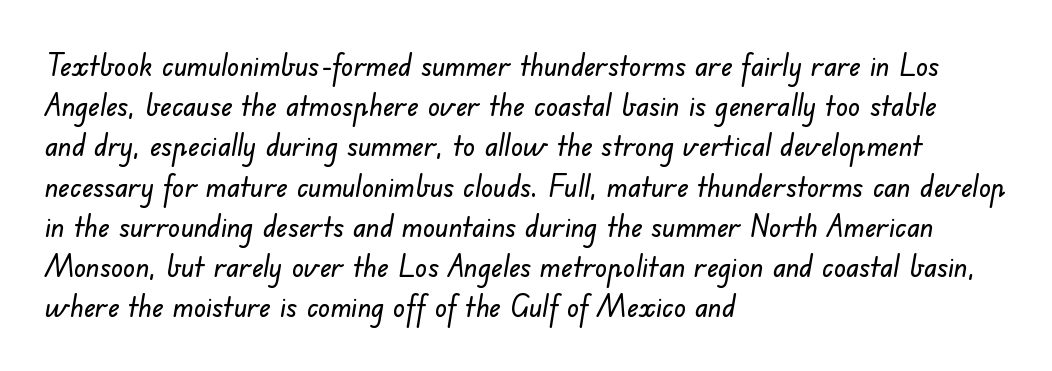
Q: Is the typeface a serif or a sans-serif typeface? A: Sans-serif.
Q: Is the text underlined? A: No.
Q: How is the paragraph aligned? A: Left-aligned.
Q: Is the spacing between letters normal or unusually wide? A: Normal.
Q: Is the spacing between lines tight, normal or loose? A: Normal.
Q: Width (condensed, normal, or wide)? A: Normal.
Q: Stroke contrast? A: Low.
Q: x-height? A: Small.
Q: Monospaced? A: No.
